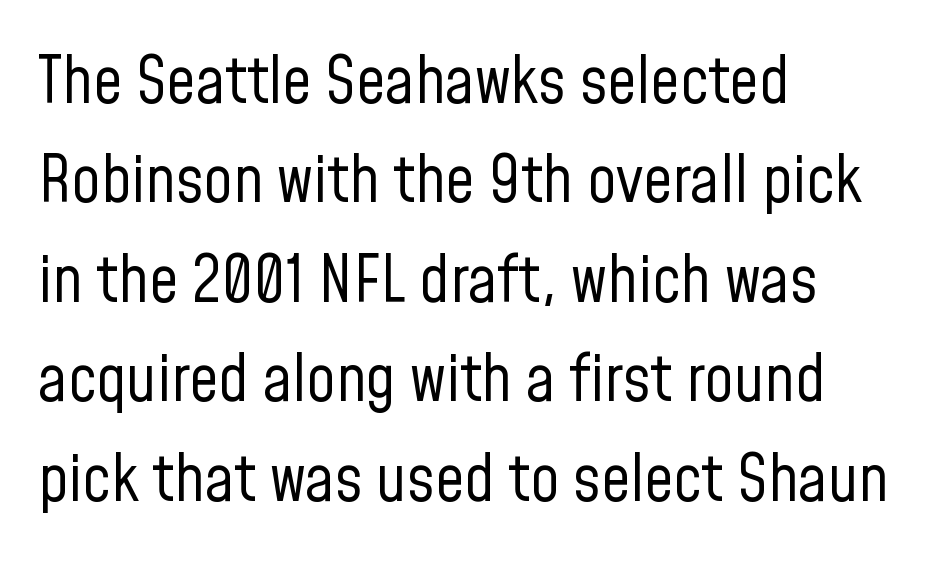
{"serif": "no", "italic": "no", "bold": "no", "weight": "regular", "width": "condensed", "stroke_contrast": "low", "x_height": "medium", "monospaced": "no", "underline": "no", "align": "left", "line_spacing": "normal", "line_spacing_ratio": 1.53, "letter_spacing": "normal", "letter_spacing_em": 0.0, "glyph_px": 65}
